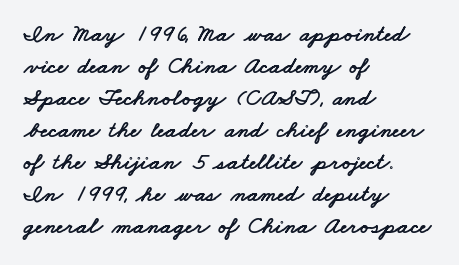
Tracking value appears to be zero — textbook default spacing. Notice how the passage keeps a crisp vertical edge on the left only. Anything drawn beneath the words? Only blank space. Baseline-to-baseline distance is the conventional proportion of letter height.
